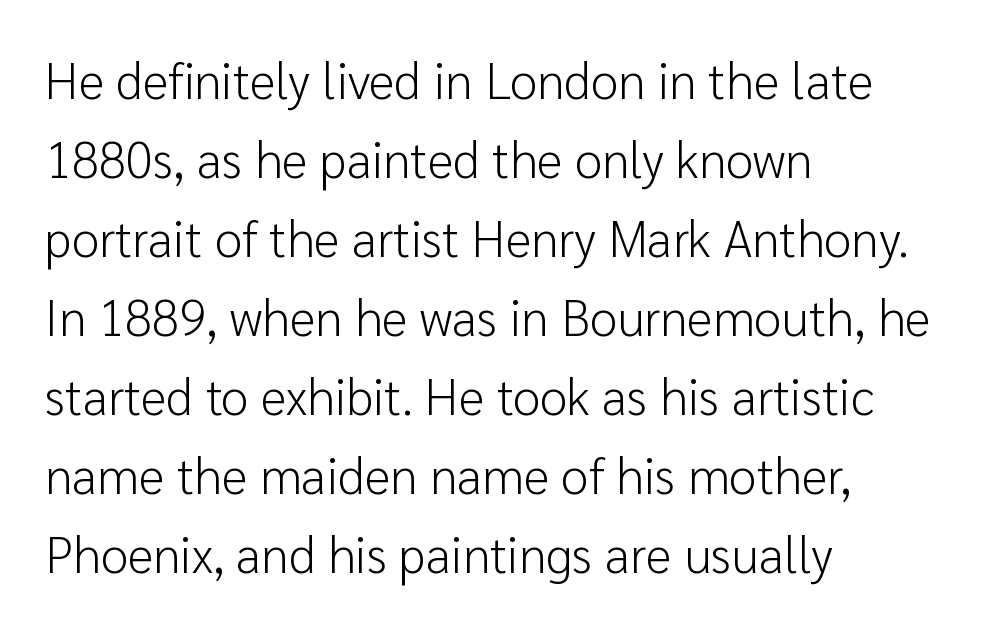
The area under the type is left untouched. This sample is left-justified, so line endings fall wherever the words run out. Caption: standard tracking, unaltered. Does the lettering tilt? It doesn't — this is upright. Each stroke keeps to a modest, everyday thickness or less.
